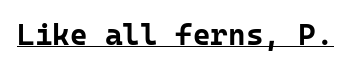
{"serif": "no", "italic": "no", "bold": "yes", "weight": "bold", "width": "normal", "stroke_contrast": "low", "x_height": "medium", "monospaced": "yes", "underline": "yes", "letter_spacing": "normal", "letter_spacing_em": 0.0, "glyph_px": 30}
